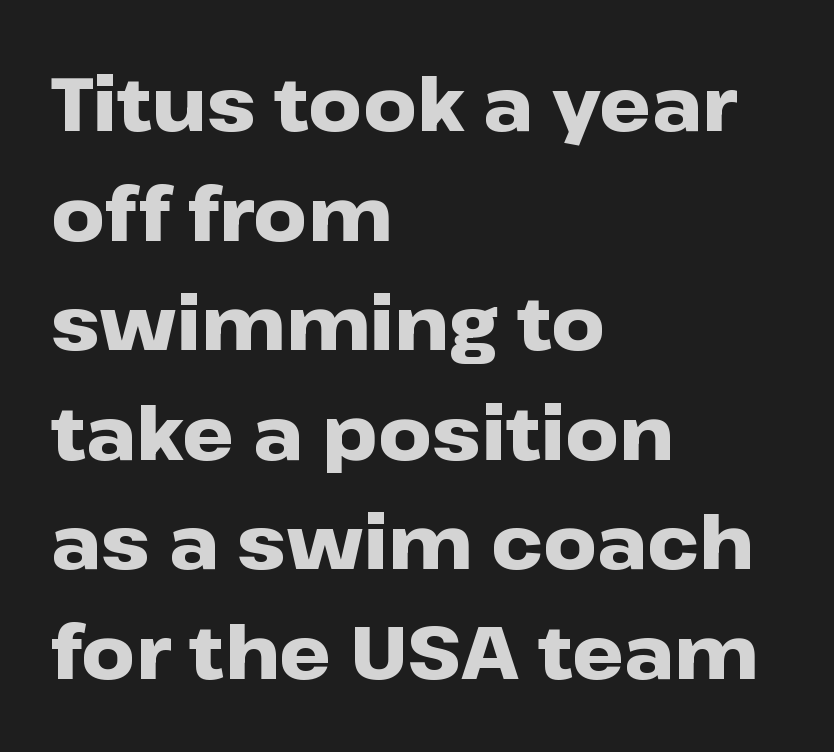
Q: Is the text bold? A: Yes.
Q: Is the text italic (slanted)? A: No, it is upright.
Q: Is the typeface a serif or a sans-serif typeface? A: Sans-serif.
Q: Is the text underlined? A: No.
Q: How is the paragraph aligned? A: Left-aligned.
Q: Is the spacing between letters normal or unusually wide? A: Normal.
Q: Is the spacing between lines tight, normal or loose? A: Normal.
Q: Width (condensed, normal, or wide)? A: Wide.
Q: Stroke contrast? A: Low.
Q: x-height? A: Medium.
Q: Monospaced? A: No.
